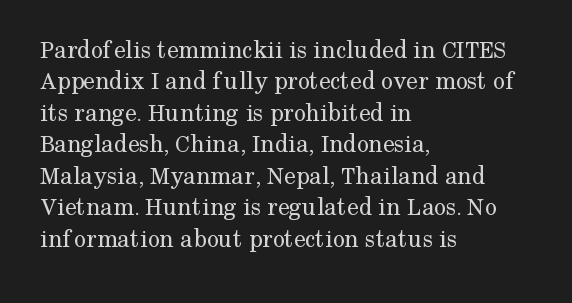
Q: Is the text bold? A: No.
Q: Is the text italic (slanted)? A: No, it is upright.
Q: Is the text underlined? A: No.
Q: How is the paragraph aligned? A: Left-aligned.
Q: Is the spacing between letters normal or unusually wide? A: Normal.
